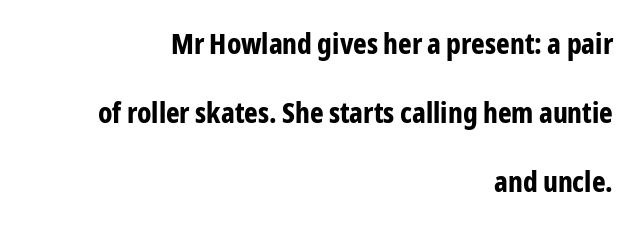
These lines are rendered in a variable-pitch font. The ragged edge is on the left, which tells us the setting is flush right. The designer dialed line spacing up above the default. This is roman type, the default non-slanted kind. The font is running at its bold setting. Nobody touched the tracking dial on this one.
